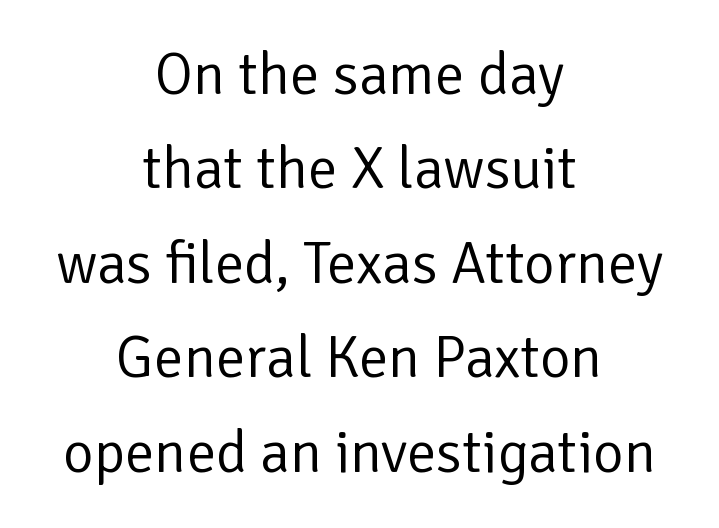
The image shows 59 px regular-weight sans-serif type, upright; set centered, normal line spacing (1.6x), normal letter spacing, not underlined; low stroke contrast and a medium x-height.
